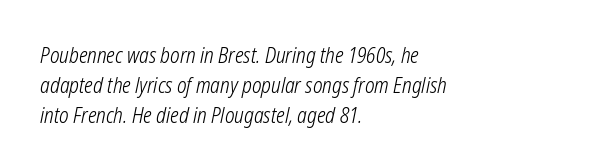
The passage shown leans; its letterforms are oblique. In terms of leading, this rendering sits right in the middle. The weight tops out at a normal text grade. The passage is arranged the way most books set body copy — flush left.
